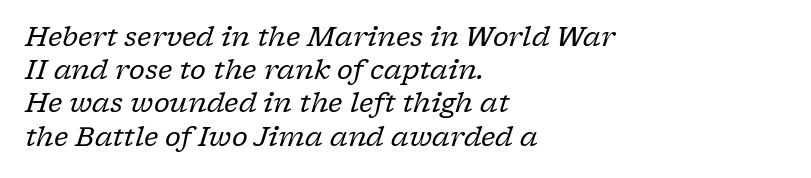
The passage shown is not bold in any degree. If you drew a ruler down the left edge, every line would touch it. The letters sit at their default tracking, neither squeezed nor spread. Glance below the letters and you will spot only blank space. The face used here has a pronounced slope to its letters.
